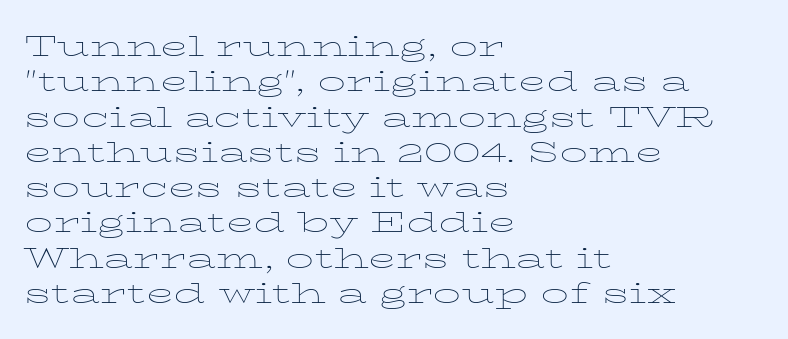
The image shows 28 px thin, wide serif type, upright; set left-aligned, normal line spacing (1.26x), normal letter spacing, not underlined; low stroke contrast and a medium x-height.
